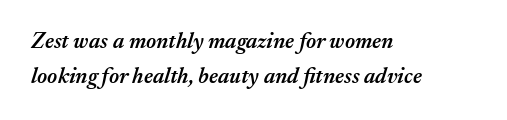
Q: Is the text bold? A: Semi-bold.
Q: Is the text italic (slanted)? A: Yes, it leans right by about 17 degrees.
Q: Is the text underlined? A: No.
Q: How is the paragraph aligned? A: Left-aligned.
Q: Is the spacing between letters normal or unusually wide? A: Normal.
Q: Is the spacing between lines tight, normal or loose? A: Normal.
